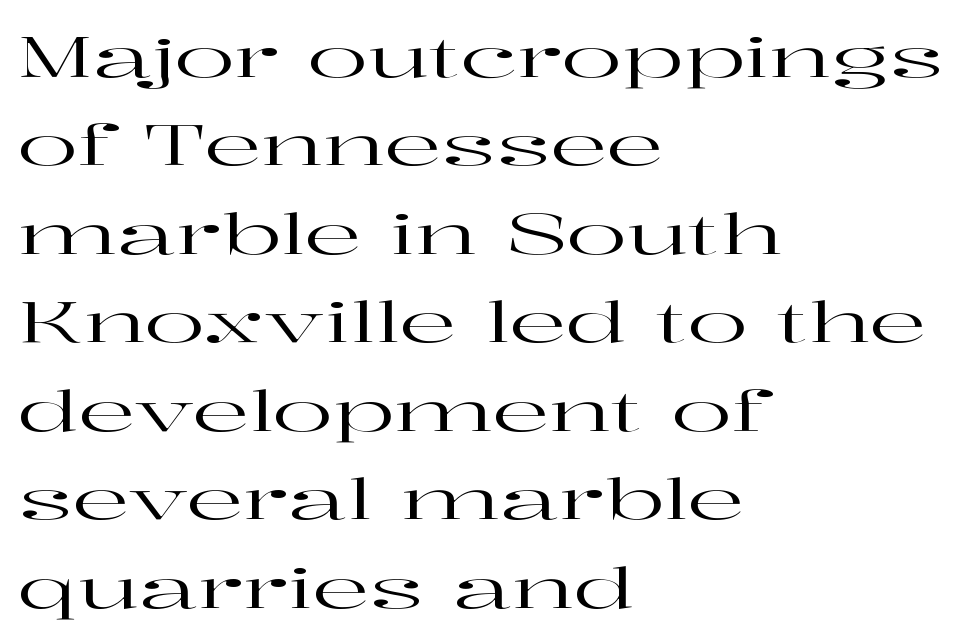
{"serif": "yes", "italic": "no", "width": "wide", "stroke_contrast": "high", "x_height": "medium", "monospaced": "no", "underline": "no", "align": "left", "line_spacing": "normal", "line_spacing_ratio": 1.58, "letter_spacing": "normal", "letter_spacing_em": 0.0, "glyph_px": 56}
